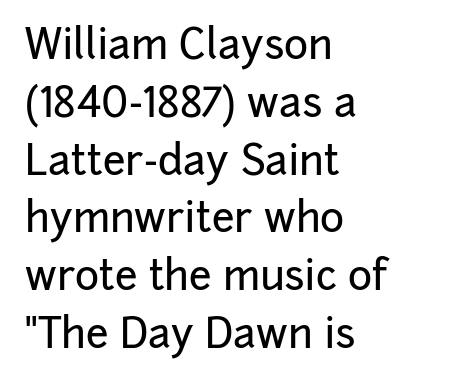
{"serif": "no", "italic": "no", "width": "normal", "stroke_contrast": "low", "x_height": "medium", "monospaced": "no", "underline": "no", "align": "left", "line_spacing": "normal", "line_spacing_ratio": 1.41, "letter_spacing": "normal", "letter_spacing_em": 0.0, "glyph_px": 41}
